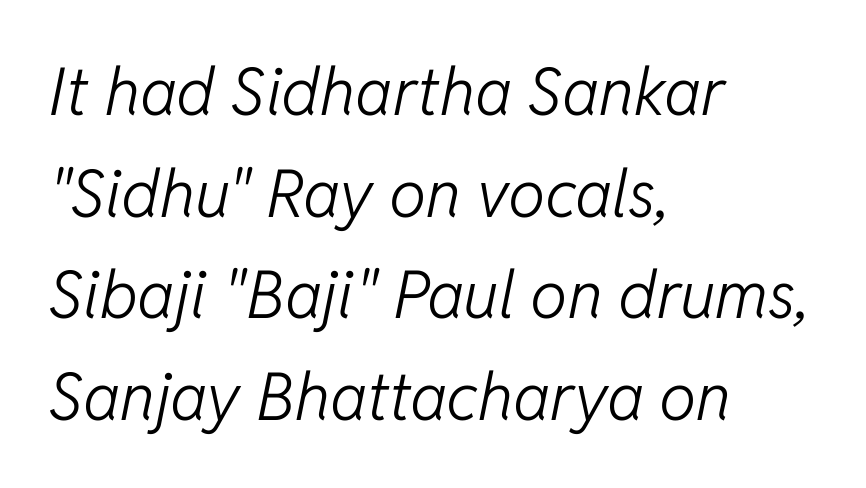
{"italic": "yes", "lean": "right", "slant_degrees": 11, "bold": "no", "weight": "light", "width": "normal", "stroke_contrast": "low", "x_height": "medium", "monospaced": "no", "underline": "no", "align": "left", "line_spacing": "normal", "line_spacing_ratio": 1.54, "letter_spacing": "normal", "letter_spacing_em": 0.0, "glyph_px": 66}
